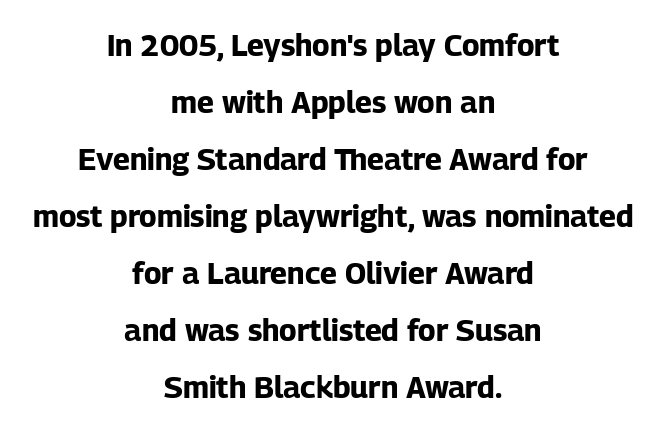
{"serif": "no", "italic": "no", "bold": "yes", "weight": "bold", "width": "normal", "stroke_contrast": "low", "x_height": "medium", "monospaced": "no", "underline": "no", "align": "center", "line_spacing": "loose", "line_spacing_ratio": 1.9, "letter_spacing": "normal", "letter_spacing_em": 0.0, "glyph_px": 30}
